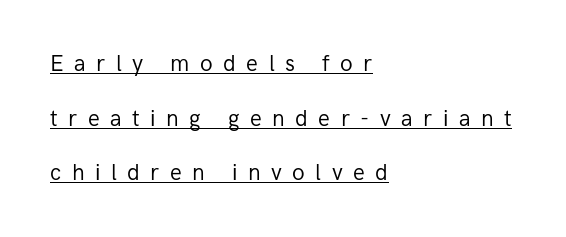
The image shows 22 px text type, upright; set left-aligned, loose line spacing (2.48x), unusually wide letter spacing (+0.48 em), underlined.
